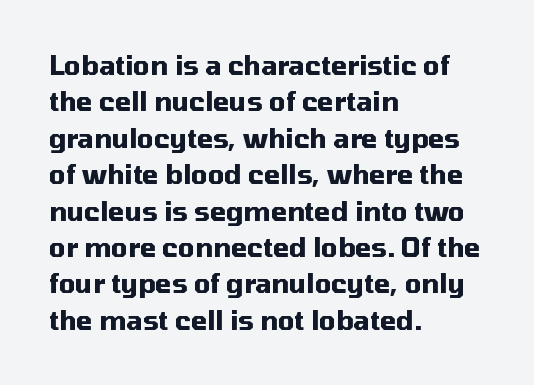
Characters remain perfectly vertical along every line. The passage is arranged the way most books set body copy — flush left. These lines sit exactly where default settings would place them. Nobody touched the tracking dial on this one. Descender tails drop into unmarked territory. Is the type bold? Yes — the strokes are clearly thick and heavy.
